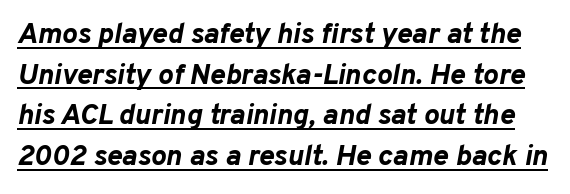
Q: Is the text bold? A: Yes.
Q: Is the text italic (slanted)? A: Yes, it leans right by about 10 degrees.
Q: Is the text underlined? A: Yes.
Q: Is the spacing between letters normal or unusually wide? A: Normal.
Q: Is the spacing between lines tight, normal or loose? A: Normal.
Q: Width (condensed, normal, or wide)? A: Normal.
Q: Stroke contrast? A: Low.
Q: x-height? A: Medium.
Q: Monospaced? A: No.
